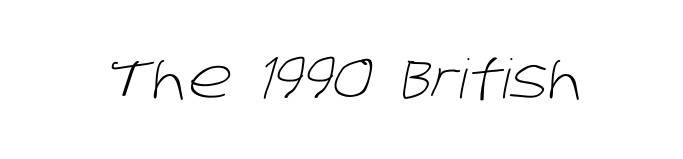
Nobody touched the tracking dial on this one. Proportional: the letters do not fall into vertical columns. Ink coverage per letter is moderate at most. Is this a sans? Yes — the strokes have no serifs.
